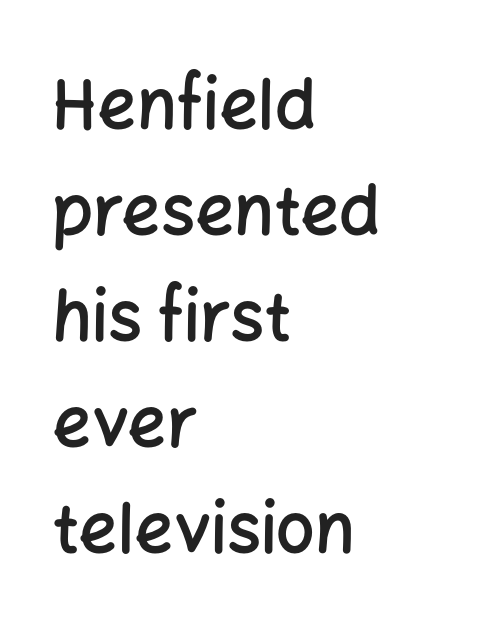
{"serif": "no", "italic": "no", "bold": "semi", "weight": "semibold", "width": "normal", "stroke_contrast": "low", "x_height": "medium", "monospaced": "no", "underline": "no", "align": "left", "line_spacing": "normal", "line_spacing_ratio": 1.56, "letter_spacing": "normal", "letter_spacing_em": 0.0, "glyph_px": 68}
